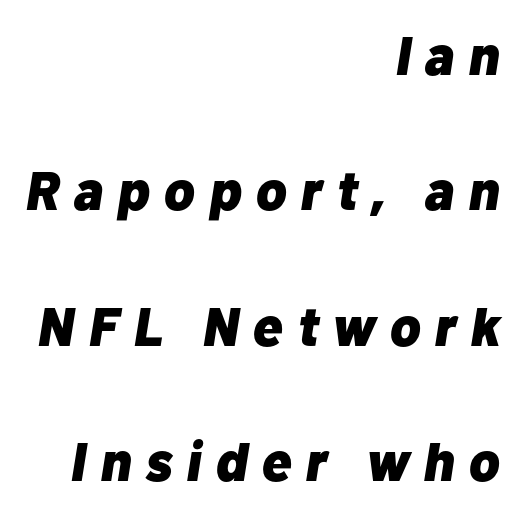
The area under the type is left untouched. This sample is right-justified, so line beginnings fall wherever the words allow. You could fit nearly another row in the gap between these rows. This sample has the flowing, uneven cadence of proportional lettering.
